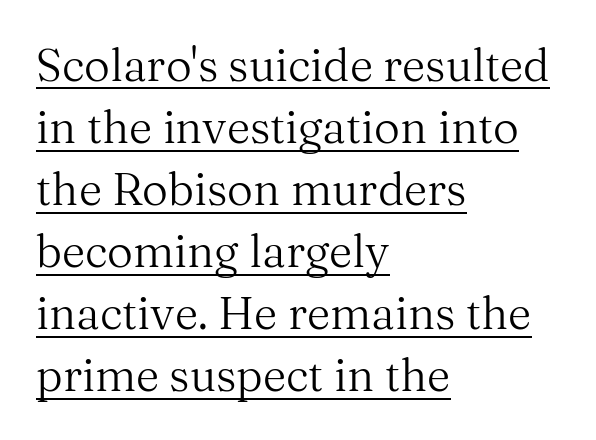
Q: Is the text bold? A: No.
Q: Is the text italic (slanted)? A: No, it is upright.
Q: Is the typeface a serif or a sans-serif typeface? A: Serif.
Q: Is the text underlined? A: Yes.
Q: How is the paragraph aligned? A: Left-aligned.
Q: Is the spacing between letters normal or unusually wide? A: Normal.
Q: Is the spacing between lines tight, normal or loose? A: Normal.
Q: Width (condensed, normal, or wide)? A: Normal.
Q: Stroke contrast? A: Medium.
Q: x-height? A: Medium.
Q: Monospaced? A: No.
